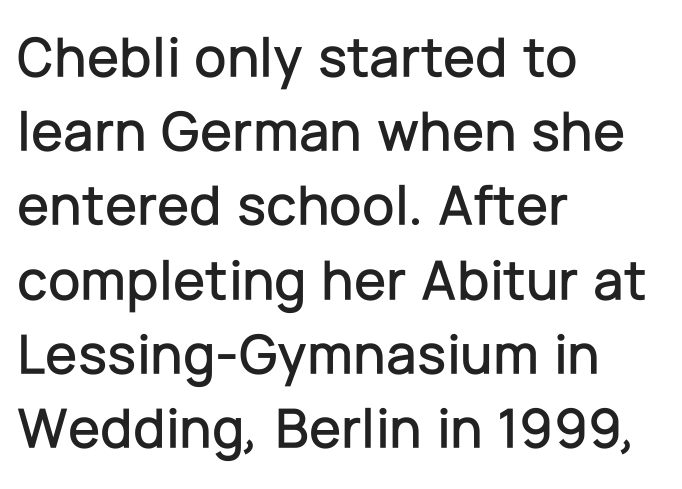
The typography opts for an upright posture over an oblique one. The area under the type is left untouched. The typeface chosen for these lines omits serifs. In terms of letterspacing, this is plain default setting.
